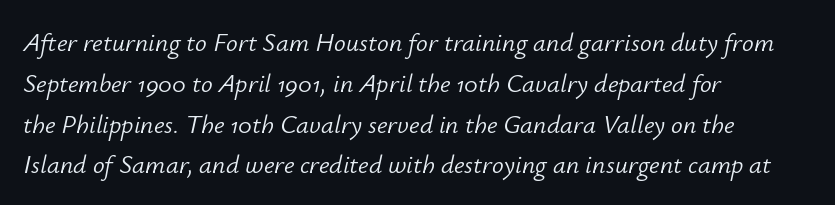
Q: Is the text bold? A: No.
Q: Is the text italic (slanted)? A: Yes, it leans right by about 12 degrees.
Q: Is the text underlined? A: No.
Q: How is the paragraph aligned? A: Left-aligned.
Q: Is the spacing between letters normal or unusually wide? A: Normal.
Q: Is the spacing between lines tight, normal or loose? A: Normal.
